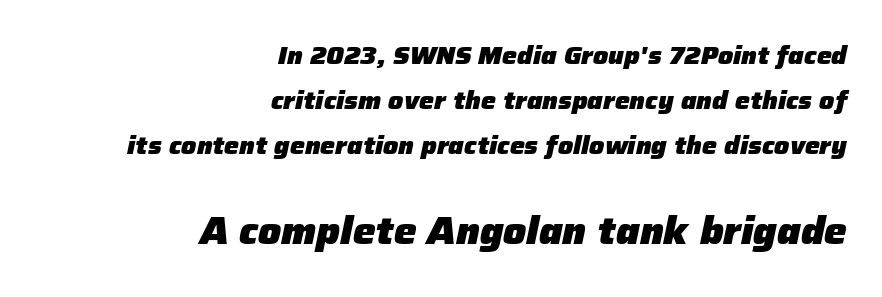
{"italic": "yes", "lean": "right", "slant_degrees": 12, "bold": "yes", "weight": "heavy", "width": "normal", "stroke_contrast": "low", "x_height": "medium", "monospaced": "no", "underline": "no", "align": "right", "line_spacing_ratio": 1.8, "letter_spacing": "normal", "letter_spacing_em": 0.0, "larger_block": "second", "size_ratio": 1.52, "glyph_px": 38}
